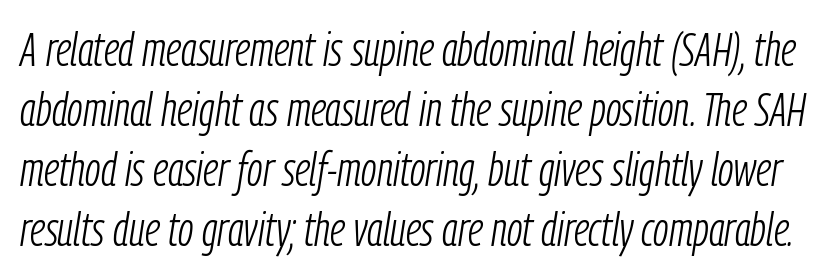
{"italic": "yes", "lean": "right", "slant_degrees": 9, "bold": "no", "weight": "light", "width": "condensed", "stroke_contrast": "low", "x_height": "medium", "monospaced": "no", "underline": "no", "line_spacing": "normal", "line_spacing_ratio": 1.28, "letter_spacing": "normal", "letter_spacing_em": 0.0, "glyph_px": 47}
